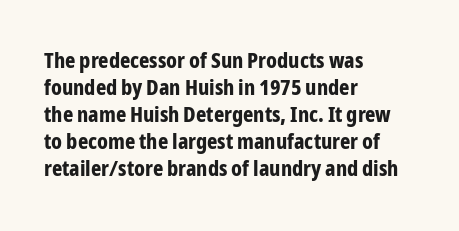
The setting favours the left margin, as ordinary paragraphs usually do. The strip under each line holds only bare page. Every letter is thick-stroked: bold, no question. In terms of posture, this sample is upright. Is the letter spacing exaggerated? No — it looks like the ordinary default.
